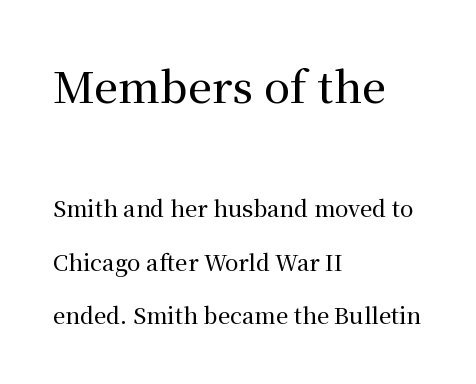
The foot of each line stays bare and open. Every stem runs plumb, perpendicular to the baseline. Is this a fixed-width face? No — the glyphs have proportional, varying widths. Between these two stacked blocks, the higher one wins on size.
